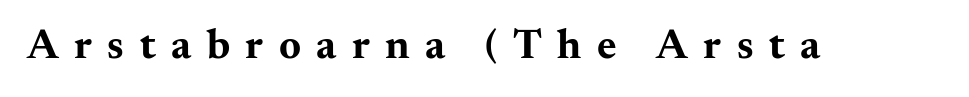
In terms of posture, this sample is upright. The space beneath each line is pristine and unruled. Yep, those are serifs on the letters. The passage shown is typed in a proportional face where columns would drift. The sample has been set heavy, in full bold. Students, note that the glyphs here are deliberately spaced far apart.
